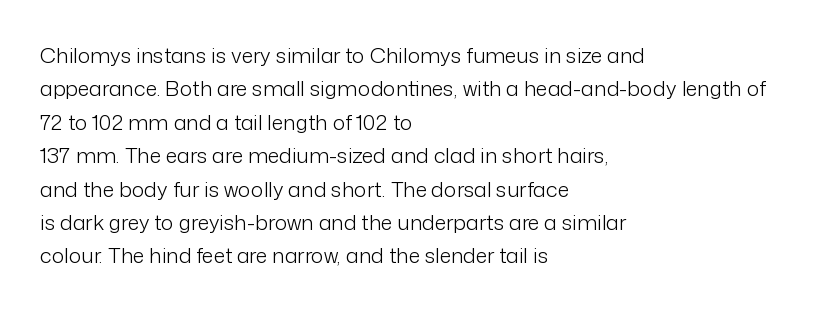
How would I describe the line gaps? Plain and ordinary. Weight: in the light-to-regular range. The type is set solid horizontally, with unmodified tracking. The lines are quadded left.
